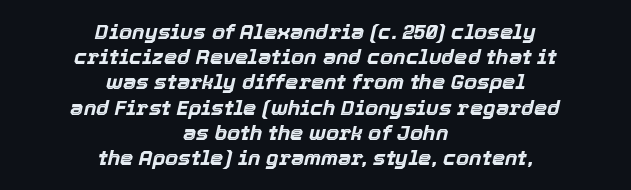
Type without underlining. Here the glyphs are tracked normally, forming tight word shapes. The lines are quadded center. Strokes here are thick enough to call this a true bold.
